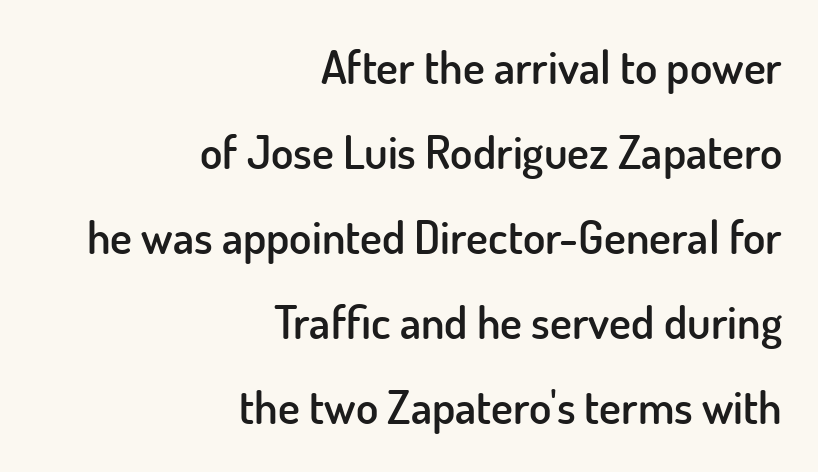
Q: Is the text bold? A: Semi-bold.
Q: Is the text italic (slanted)? A: No, it is upright.
Q: Is the typeface a serif or a sans-serif typeface? A: Sans-serif.
Q: Is the text underlined? A: No.
Q: How is the paragraph aligned? A: Right-aligned.
Q: Is the spacing between letters normal or unusually wide? A: Normal.
Q: Width (condensed, normal, or wide)? A: Normal.
Q: Stroke contrast? A: Low.
Q: x-height? A: Small.
Q: Monospaced? A: No.
